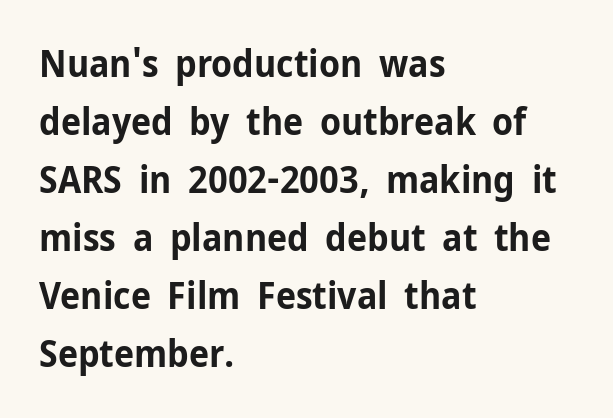
Q: Is the text bold? A: Yes.
Q: Is the text italic (slanted)? A: No, it is upright.
Q: Is the typeface a serif or a sans-serif typeface? A: Sans-serif.
Q: Is the text underlined? A: No.
Q: How is the paragraph aligned? A: Left-aligned.
Q: Is the spacing between letters normal or unusually wide? A: Normal.
Q: Is the spacing between lines tight, normal or loose? A: Normal.
Q: Width (condensed, normal, or wide)? A: Normal.
Q: Stroke contrast? A: Low.
Q: x-height? A: Medium.
Q: Monospaced? A: No.
